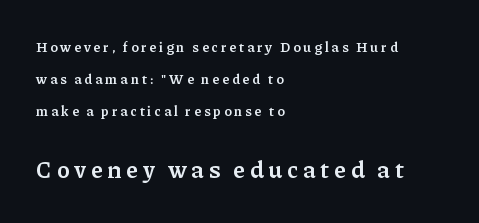
The image shows 24 px text type, upright; set left-aligned, loose line spacing (2.29x), unusually wide letter spacing (+0.21 em), not underlined; the second (bottom) block is 1.71x larger.
